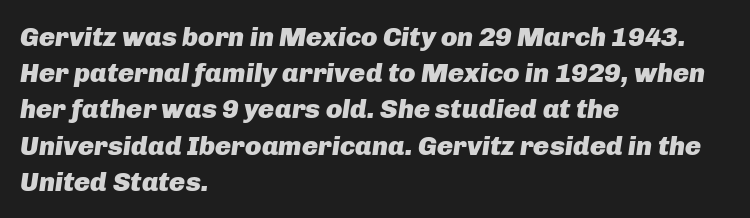
Q: Is the text bold? A: Yes.
Q: Is the text italic (slanted)? A: Yes, it leans right by about 8 degrees.
Q: Is the text underlined? A: No.
Q: How is the paragraph aligned? A: Left-aligned.
Q: Is the spacing between letters normal or unusually wide? A: Normal.
Q: Is the spacing between lines tight, normal or loose? A: Normal.
